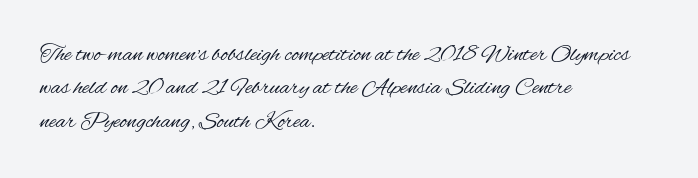
{"bold": "no", "underline": "no", "align": "left", "line_spacing": "normal", "line_spacing_ratio": 1.39, "letter_spacing": "normal", "letter_spacing_em": 0.0, "glyph_px": 24}
